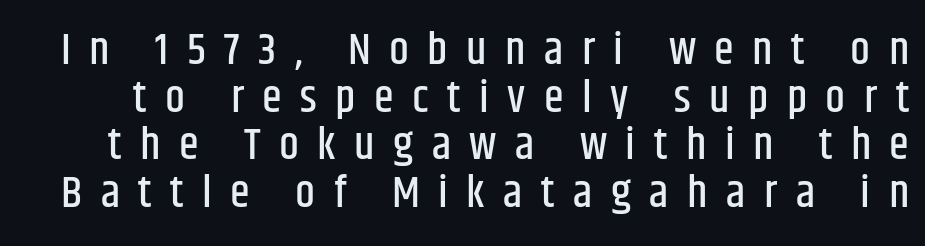
The letters advance in unequal steps, a hallmark of proportional type. A clean baseline with only descenders dipping below it. Closely set lines give the paragraph a compact silhouette. The letters stand upright; this is a roman face. Examine the stroke ends and you'll find no serifs. The type is letterspaced generously, with wide tracking.
